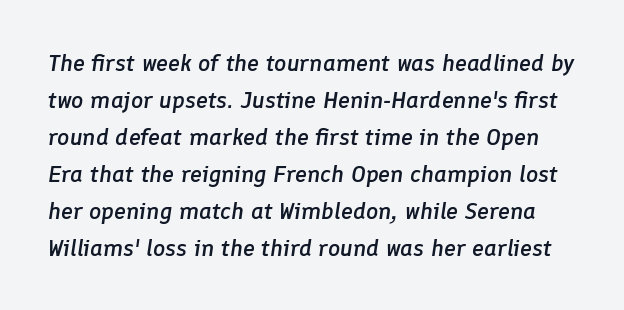
The gap between lines stays unmarked. Here the glyphs are tracked normally, forming tight word shapes. On the weight axis this lands at semibold, roughly 600. Emphasis-style slanted type is in use. The rows are spaced the way most documents space them.
